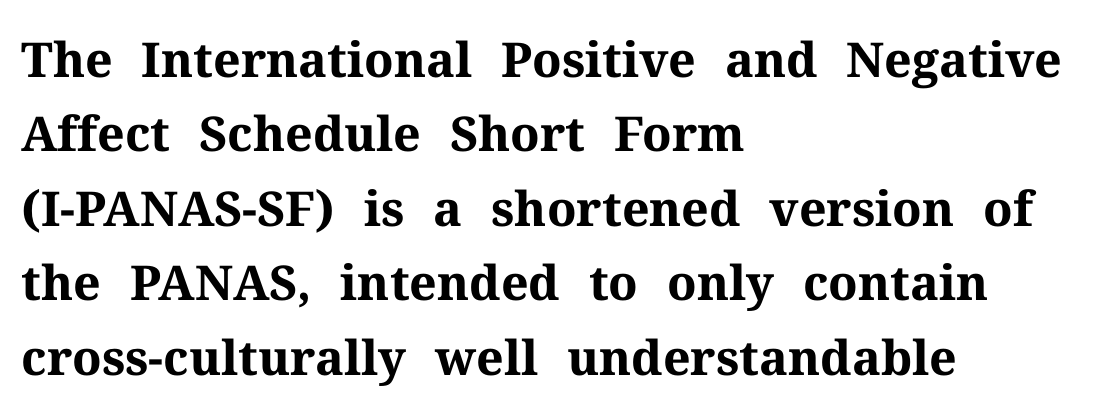
You can tell from the footed stems that serif type was used. Summary of vertical rhythm: regular, with standard interline spacing. The foot of each line stays bare and open. The face used here is rendered with its standard letterfit.
